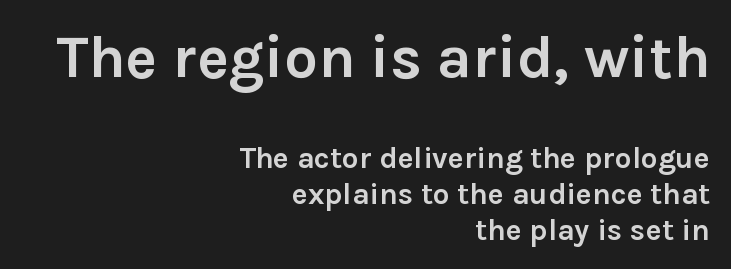
Q: Is the text bold? A: Yes.
Q: Is the text italic (slanted)? A: No, it is upright.
Q: Is the typeface a serif or a sans-serif typeface? A: Sans-serif.
Q: Is the text underlined? A: No.
Q: How is the paragraph aligned? A: Right-aligned.
Q: Is the spacing between letters normal or unusually wide? A: Normal.
Q: Which block of text is set in a larger size, the first (top) or the second (bottom)? A: The first (top) one.
Q: Width (condensed, normal, or wide)? A: Normal.
Q: Stroke contrast? A: Low.
Q: x-height? A: Medium.
Q: Monospaced? A: No.
